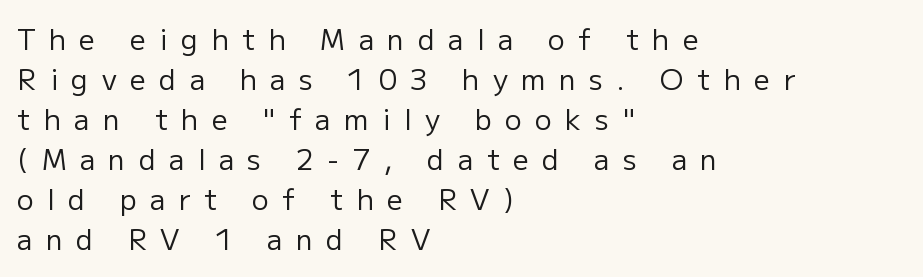
The image shows 28 px regular-weight sans-serif type, upright; set left-aligned, normal line spacing (1.43x), unusually wide letter spacing (+0.48 em), not underlined; low stroke contrast and a medium x-height.
